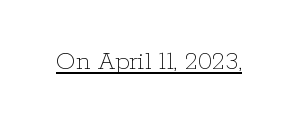
Q: Is the text bold? A: No.
Q: Is the text italic (slanted)? A: No, it is upright.
Q: Is the text underlined? A: Yes.
Q: Is the spacing between letters normal or unusually wide? A: Normal.
Q: Width (condensed, normal, or wide)? A: Normal.
Q: Stroke contrast? A: Low.
Q: x-height? A: Medium.
Q: Monospaced? A: No.
